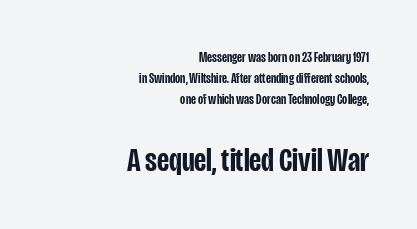
The image shows 34 px semibold, condensed sans-serif type, upright; set right-aligned, normal line spacing (1.51x), normal letter spacing, not underlined; the second (bottom) block is 2.43x larger; low stroke contrast and a large x-height.
